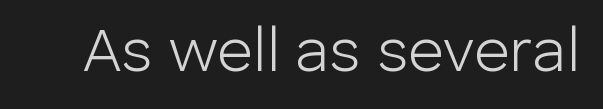
Look at the tracking — it's just the regular setting, nothing added. Proportional: the letters do not fall into vertical columns. Nothing heavy about these letters — not bold at all. The axis of the letterforms is exactly vertical.
